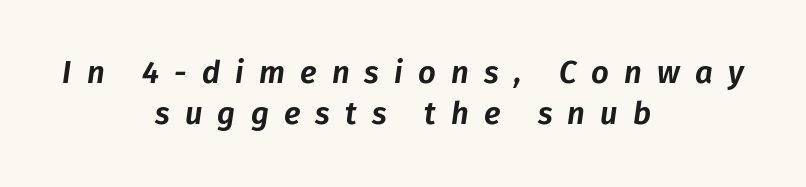
{"italic": "yes", "lean": "right", "slant_degrees": 8, "width": "normal", "stroke_contrast": "low", "x_height": "medium", "monospaced": "no", "underline": "no", "align": "center", "line_spacing": "normal", "line_spacing_ratio": 1.31, "letter_spacing": "wide", "letter_spacing_em": 0.49, "glyph_px": 31}
